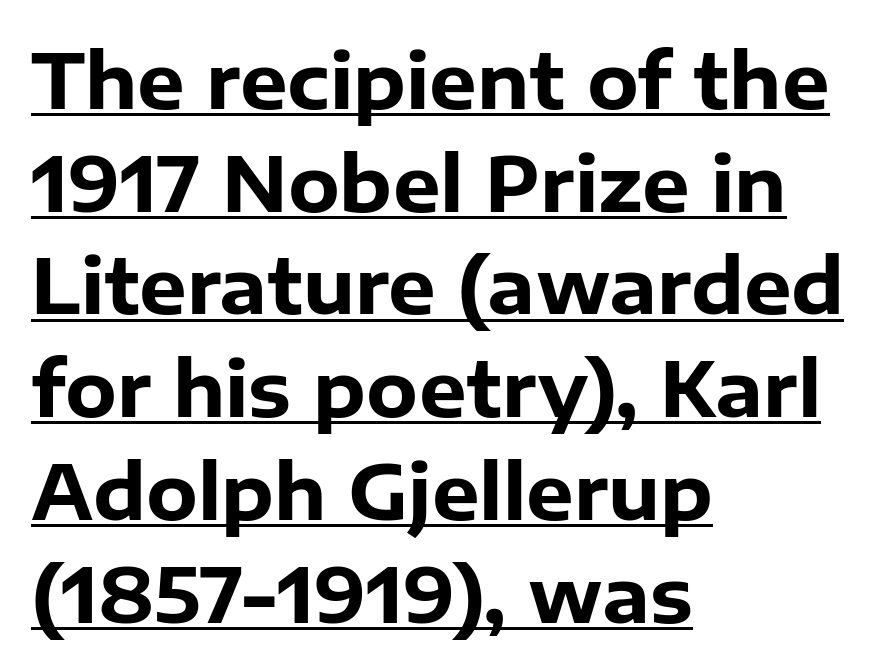
Q: Is the text bold? A: Yes.
Q: Is the text italic (slanted)? A: No, it is upright.
Q: Is the typeface a serif or a sans-serif typeface? A: Sans-serif.
Q: Is the text underlined? A: Yes.
Q: How is the paragraph aligned? A: Left-aligned.
Q: Is the spacing between letters normal or unusually wide? A: Normal.
Q: Is the spacing between lines tight, normal or loose? A: Normal.
Q: Width (condensed, normal, or wide)? A: Normal.
Q: Stroke contrast? A: Low.
Q: x-height? A: Medium.
Q: Monospaced? A: No.
